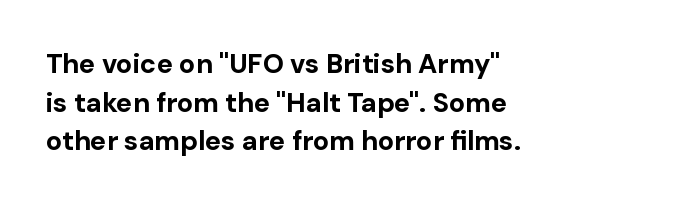
The glyphs are unaccompanied by any horizontal stroke below them. Alignment: flush left. Its strokes are broad and dark, the hallmark of bold type. Designer's note — italics off, roman on.
